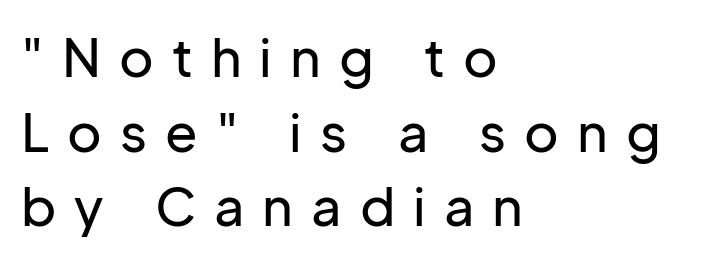
{"serif": "no", "italic": "no", "width": "normal", "stroke_contrast": "low", "x_height": "medium", "monospaced": "no", "underline": "no", "align": "left", "line_spacing": "normal", "line_spacing_ratio": 1.41, "letter_spacing": "wide", "letter_spacing_em": 0.34, "glyph_px": 53}
